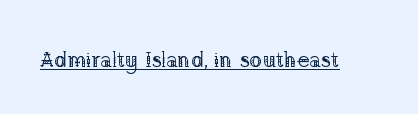
Q: Is the text bold? A: No.
Q: Is the text italic (slanted)? A: No, it is upright.
Q: Is the text underlined? A: Yes.
Q: Is the spacing between letters normal or unusually wide? A: Normal.
